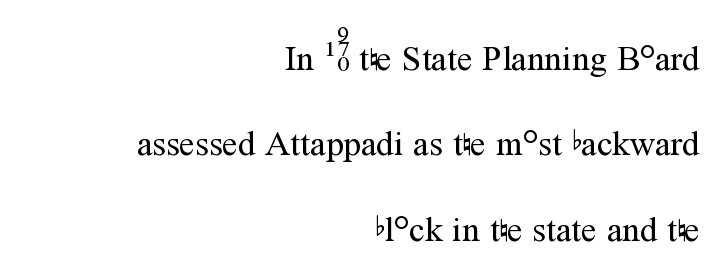
{"serif": "yes", "italic": "no", "bold": "no", "weight": "regular", "width": "normal", "stroke_contrast": "medium", "x_height": "medium", "monospaced": "no", "underline": "no", "align": "right", "line_spacing": "loose", "line_spacing_ratio": 2.44, "letter_spacing": "normal", "letter_spacing_em": 0.0, "glyph_px": 35}
